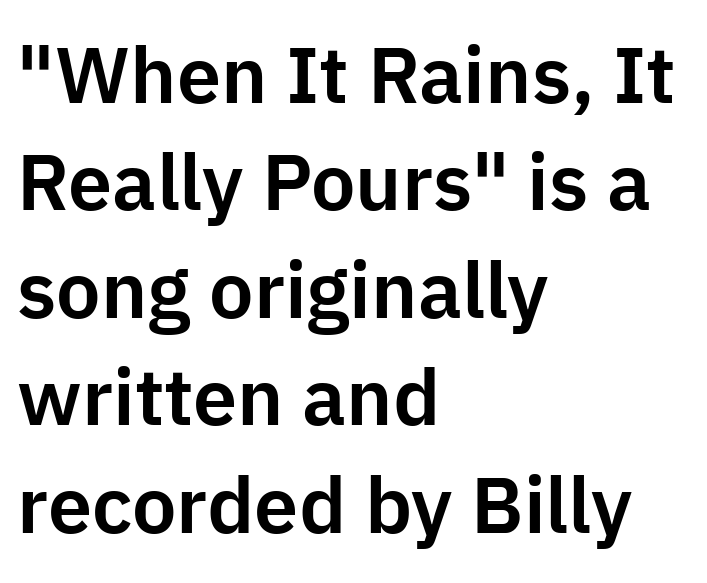
The face used here is proportionally spaced, like ordinary book or web type. Successive baselines arrive at the customary interval. Inter-character spacing is left at the font's built-in metrics. The strip under each line holds only bare page. In CSS terms this would be text-align: left. This is sans-serif lettering, the kind often seen on screens and signage.
